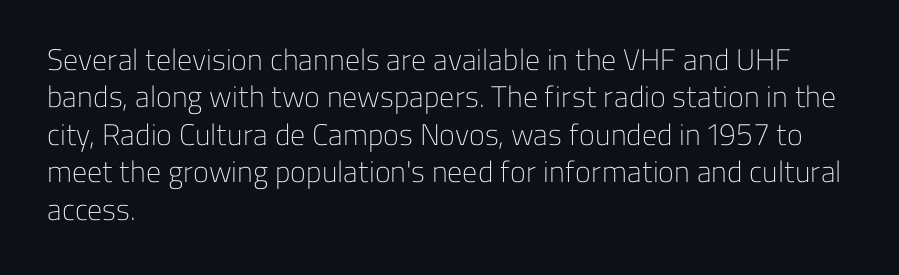
The image shows 30 px light sans-serif type, upright; set left-aligned, normal line spacing (1.25x), normal letter spacing, not underlined; low stroke contrast and a medium x-height.
